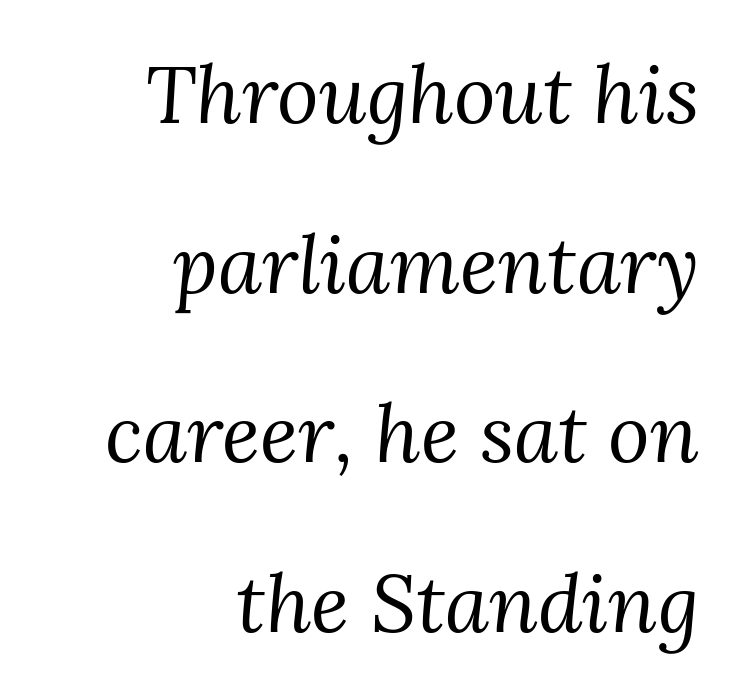
The image shows 80 px regular-weight serif type, italic (leaning right); set right-aligned, loose line spacing (2.12x), normal letter spacing, not underlined; medium stroke contrast and a medium x-height.
